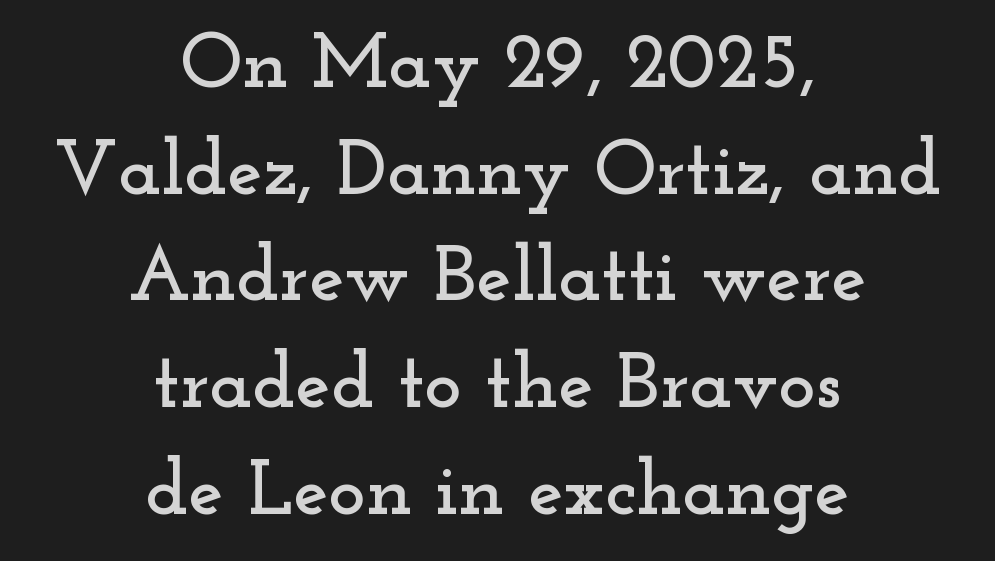
{"serif": "yes", "italic": "no", "width": "wide", "stroke_contrast": "low", "x_height": "small", "monospaced": "no", "underline": "no", "align": "center", "line_spacing": "normal", "line_spacing_ratio": 1.35, "letter_spacing": "normal", "letter_spacing_em": 0.0, "glyph_px": 79}
